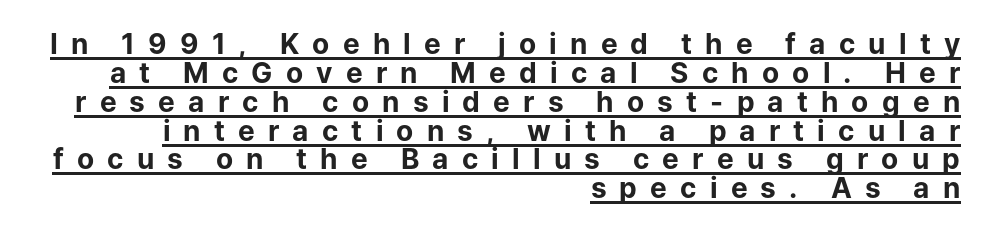
Q: Is the text bold? A: Yes.
Q: Is the text italic (slanted)? A: No, it is upright.
Q: Is the typeface a serif or a sans-serif typeface? A: Sans-serif.
Q: Is the text underlined? A: Yes.
Q: How is the paragraph aligned? A: Right-aligned.
Q: Is the spacing between letters normal or unusually wide? A: Unusually wide.
Q: Is the spacing between lines tight, normal or loose? A: Tight.
Q: Width (condensed, normal, or wide)? A: Normal.
Q: Stroke contrast? A: Low.
Q: x-height? A: Medium.
Q: Monospaced? A: No.
